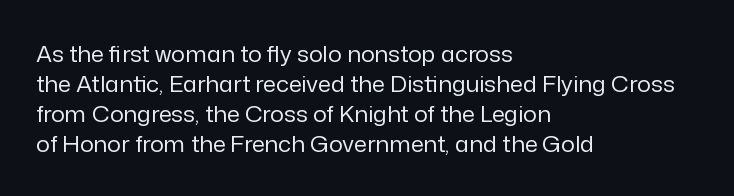
Q: Is the text bold? A: No.
Q: Is the text italic (slanted)? A: No, it is upright.
Q: Is the text underlined? A: No.
Q: How is the paragraph aligned? A: Left-aligned.
Q: Is the spacing between letters normal or unusually wide? A: Normal.
Q: Is the spacing between lines tight, normal or loose? A: Normal.
